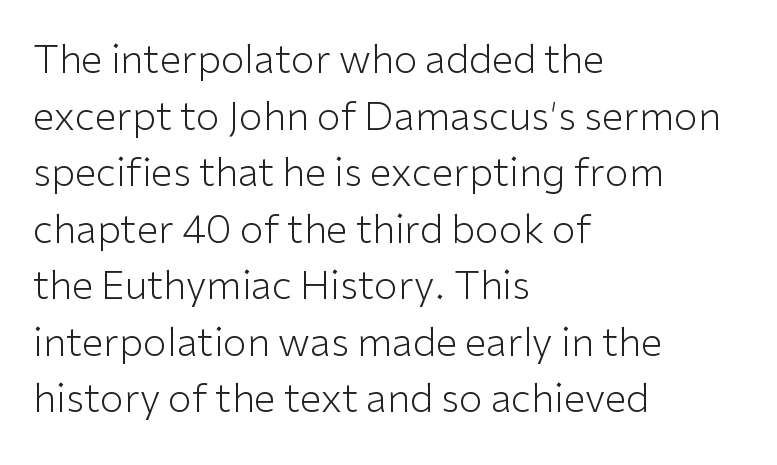
{"serif": "no", "italic": "no", "bold": "no", "weight": "light", "width": "normal", "stroke_contrast": "low", "x_height": "medium", "monospaced": "no", "underline": "no", "align": "left", "line_spacing": "normal", "line_spacing_ratio": 1.45, "letter_spacing": "normal", "letter_spacing_em": 0.0, "glyph_px": 39}
